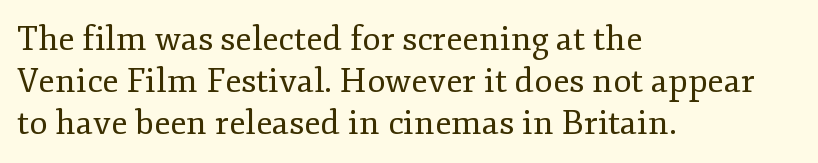
The image shows 34 px regular-weight serif type, upright; set left-aligned, line spacing 1.24x, normal letter spacing, not underlined; low stroke contrast and a small x-height.
